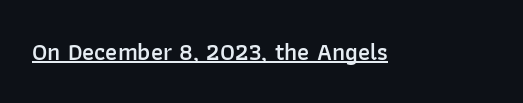
Q: Is the text bold? A: Semi-bold.
Q: Is the text italic (slanted)? A: No, it is upright.
Q: Is the text underlined? A: Yes.
Q: Is the spacing between letters normal or unusually wide? A: Normal.
